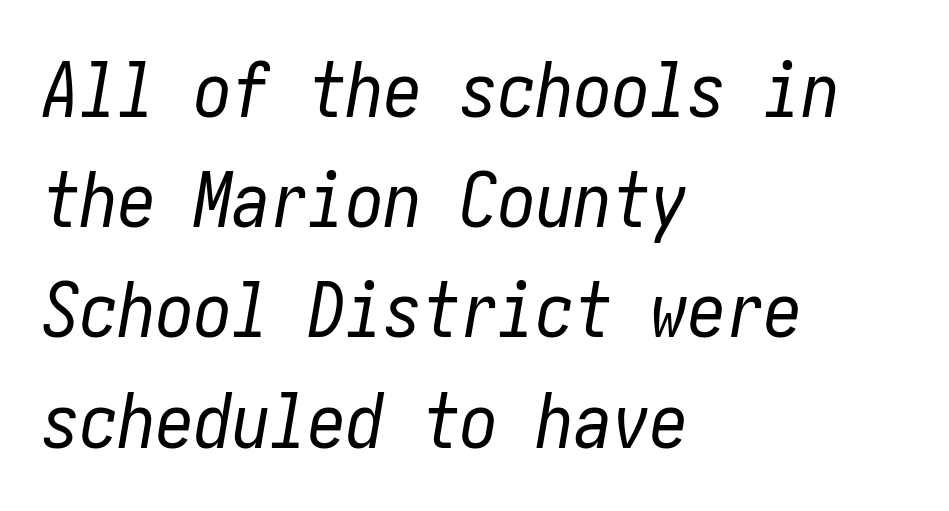
The image shows 76 px regular-weight, condensed type, italic (leaning right); set left-aligned, normal line spacing (1.45x), normal letter spacing, not underlined; low stroke contrast and a medium x-height.
